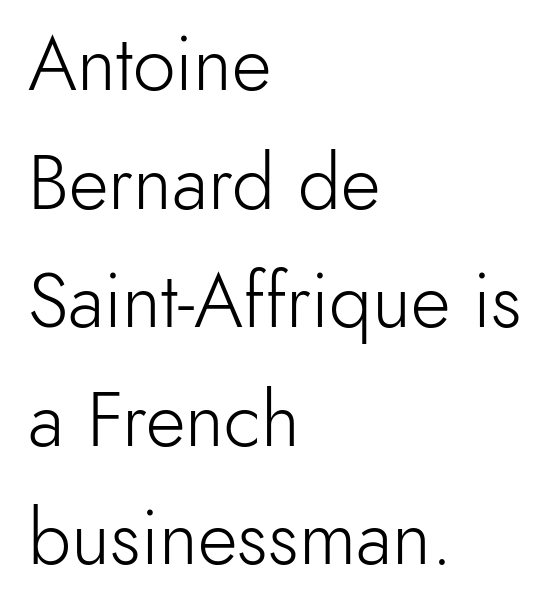
The typeface chosen for these lines omits serifs. The specimen omits any rule beneath the text block's lines. The specimen reads as upright at a glance. The passage is arranged the way most books set body copy — flush left. Ink coverage per letter is moderate at most.
